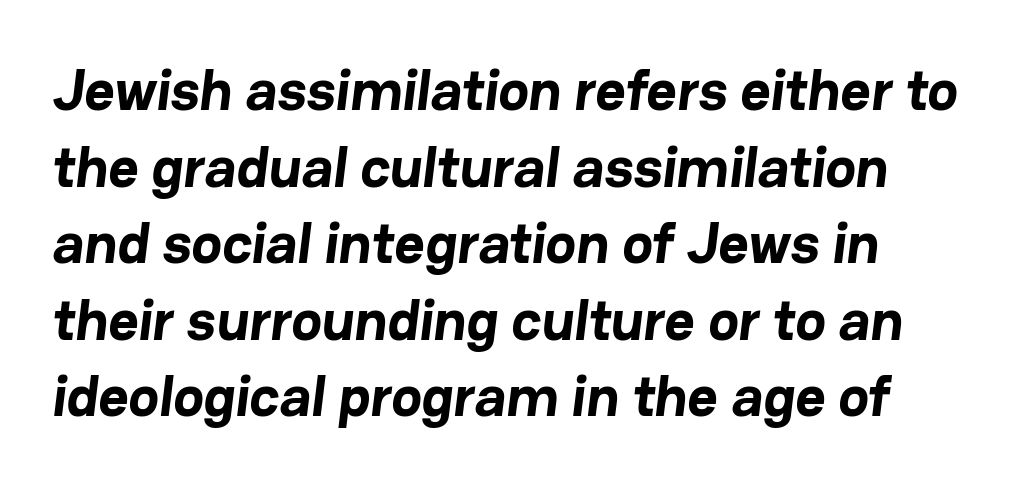
Summary of vertical rhythm: regular, with standard interline spacing. Rule under the text: the space is simply empty. Examine the stroke ends and you'll find no serifs. A full-strength bold gives these letters their thick strokes.
